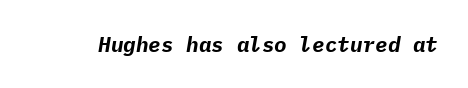
The image shows 21 px bold type, italic (leaning right); set normal letter spacing, not underlined.
